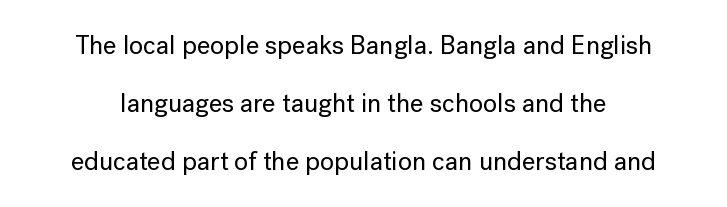
Q: Is the text italic (slanted)? A: No, it is upright.
Q: Is the text underlined? A: No.
Q: Is the spacing between letters normal or unusually wide? A: Normal.
Q: Is the spacing between lines tight, normal or loose? A: Loose.
